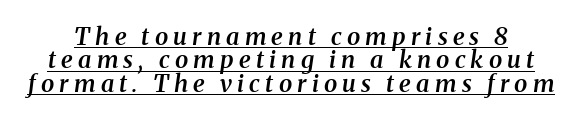
Words appear elongated and porous because spacing is wide. The rendering uses the underline text-decoration. Is the type bold? Partly — it's a semibold, heavier than regular but not fully bold. The whole block is typeset with a tilt. What's the leading like? Squeezed, with rows nearly overlapping.
